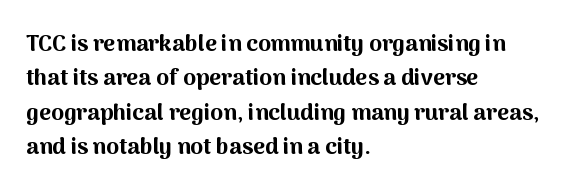
Is the letter spacing exaggerated? No — it looks like the ordinary default. Reading down the block, your eye returns to a fixed left position each line. Heavy-handed strokes throughout: this text is bold. Just letters on the line, the space beneath them empty. Baseline-to-baseline distance is the conventional proportion of letter height. A roman cut, with each character standing at attention.
